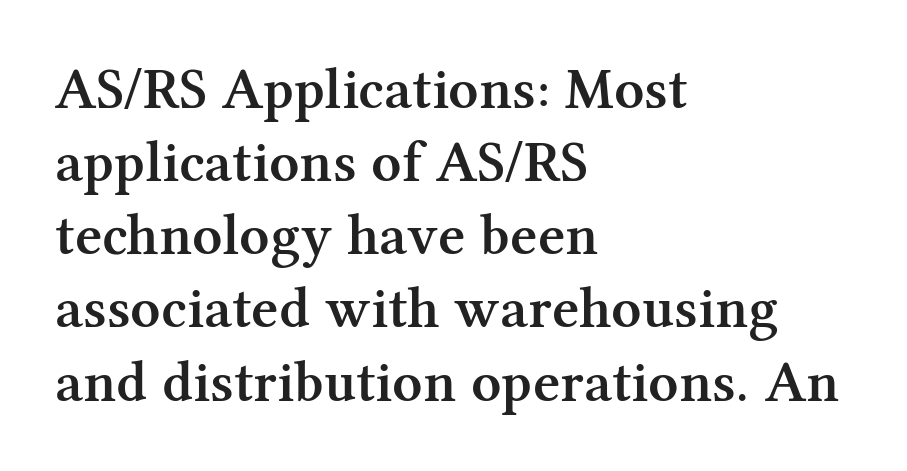
The image shows 59 px semibold serif type, upright; set left-aligned, line spacing 1.24x, normal letter spacing, not underlined; medium stroke contrast and a medium x-height.
